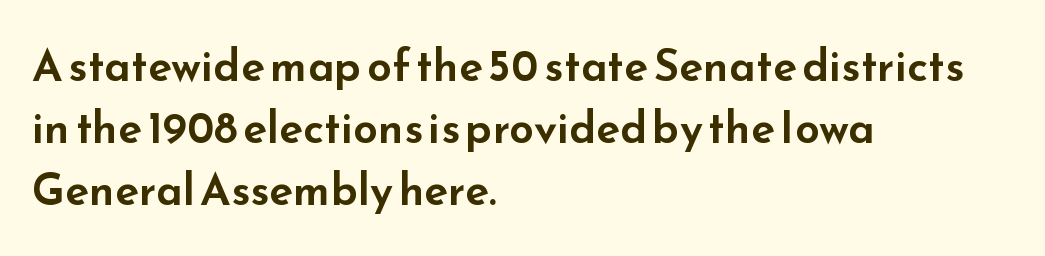
{"serif": "no", "italic": "no", "width": "wide", "stroke_contrast": "low", "x_height": "small", "monospaced": "no", "underline": "no", "align": "left", "line_spacing": "normal", "line_spacing_ratio": 1.41, "letter_spacing": "normal", "letter_spacing_em": 0.0, "glyph_px": 44}
